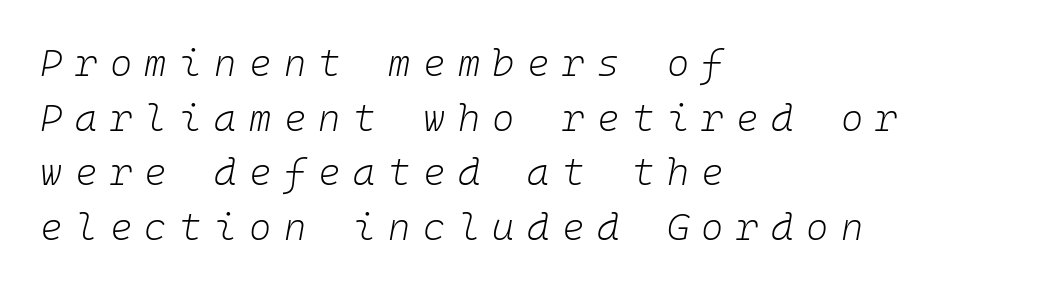
Q: Is the text bold? A: No.
Q: Is the text italic (slanted)? A: Yes, it leans right by about 10 degrees.
Q: Is the text underlined? A: No.
Q: How is the paragraph aligned? A: Left-aligned.
Q: Is the spacing between letters normal or unusually wide? A: Unusually wide.
Q: Is the spacing between lines tight, normal or loose? A: Normal.
Q: Width (condensed, normal, or wide)? A: Normal.
Q: Stroke contrast? A: Low.
Q: x-height? A: Medium.
Q: Monospaced? A: Yes.
